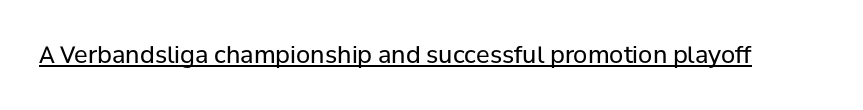
Students, observe the line beneath the letters — that is underlining. You can tell it's not italic because the verticals are truly vertical. Stems here are at most as thick as an everyday book face. Between one letter and the next there's only the usual sliver of space.
